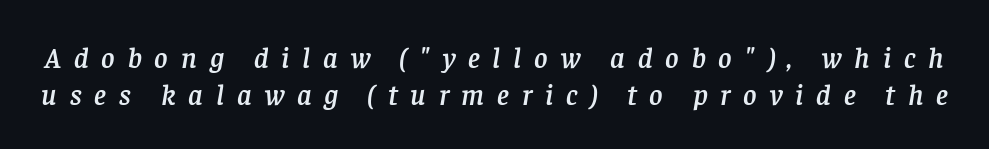
The image shows 29 px serif type, italic (leaning right); set normal line spacing (1.27x), unusually wide letter spacing (+0.44 em), not underlined; low stroke contrast and a large x-height.
